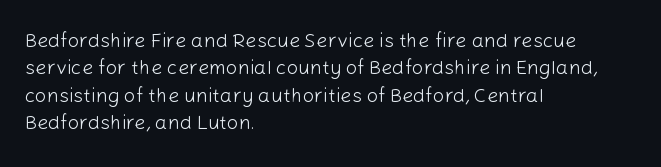
{"italic": "no", "bold": "no", "underline": "no", "align": "left", "line_spacing": "normal", "line_spacing_ratio": 1.37, "letter_spacing": "normal", "letter_spacing_em": 0.0, "glyph_px": 20}
